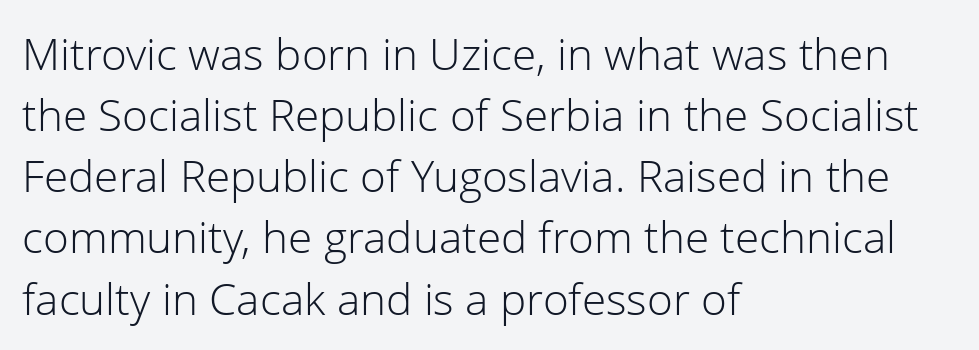
Character widths vary here, with narrow letters taking less room than wide ones. Is the letter spacing exaggerated? No — it looks like the ordinary default. The glyphs are unaccompanied by any horizontal stroke below them. Posture: upright roman.
